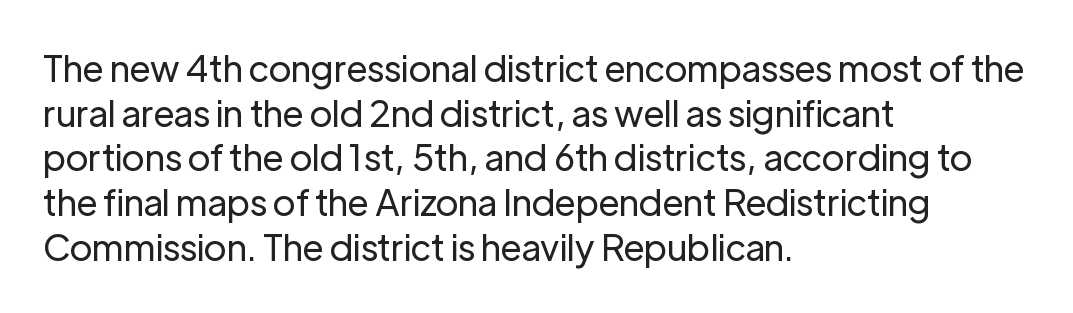
The image shows 36 px regular-weight sans-serif type, upright; set left-aligned, line spacing 1.24x, normal letter spacing, not underlined; low stroke contrast and a medium x-height.
